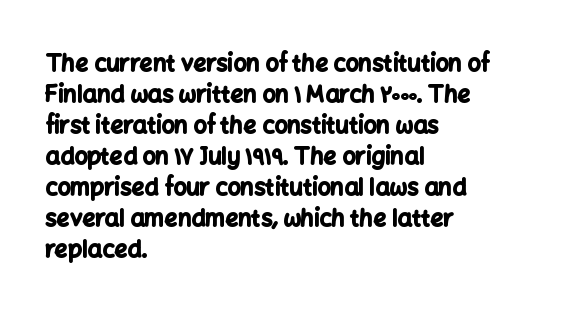
Caption: bold face, heavy strokes. Compared with typical body copy, the letter spacing here is the same. Line starts are locked; line ends wander. The axis of the letterforms is exactly vertical.
